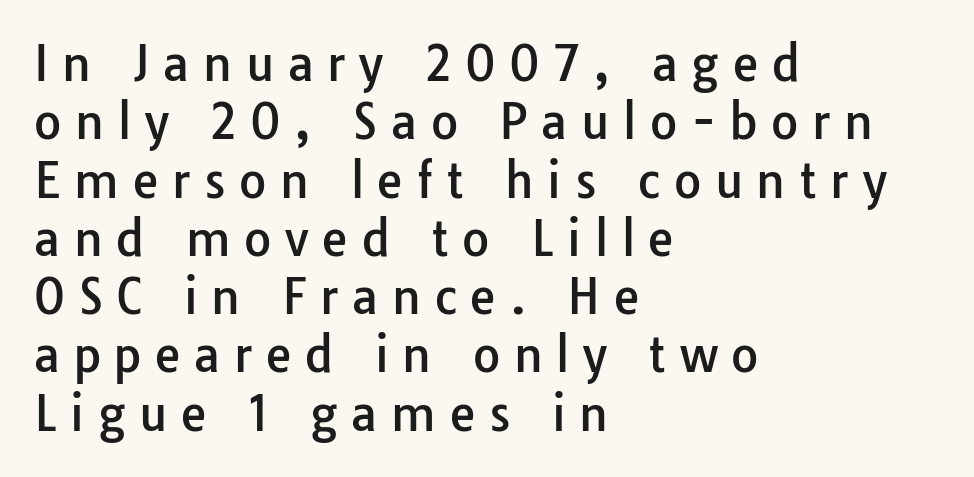
Q: Is the text italic (slanted)? A: No, it is upright.
Q: Is the typeface a serif or a sans-serif typeface? A: Sans-serif.
Q: Is the text underlined? A: No.
Q: How is the paragraph aligned? A: Left-aligned.
Q: Is the spacing between letters normal or unusually wide? A: Unusually wide.
Q: Width (condensed, normal, or wide)? A: Normal.
Q: Stroke contrast? A: Low.
Q: x-height? A: Medium.
Q: Monospaced? A: No.
